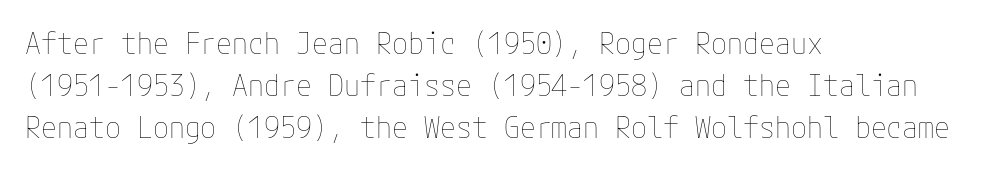
The face used here is rendered with its standard letterfit. Glance below the letters and you will spot only blank space. This sample uses an upright cut, with every glyph sitting square on the baseline. Line beginnings align vertically; line endings do not. The letters look calm and open, with moderate or lighter stems. Whoever set this chose a conventional vertical rhythm.
